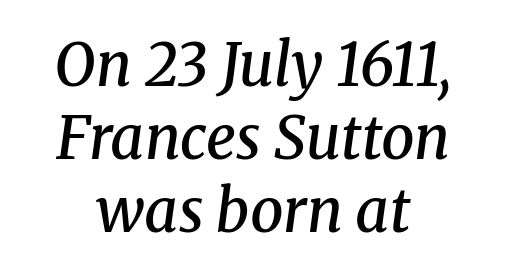
The image shows 59 px semibold serif type, italic (leaning right); set centered, line spacing 1.24x, normal letter spacing, not underlined; medium stroke contrast and a medium x-height.
